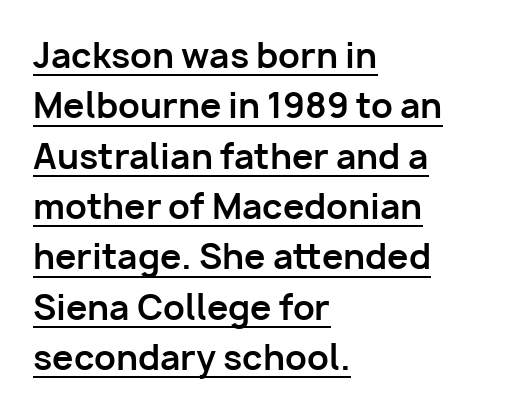
{"serif": "no", "italic": "no", "bold": "yes", "weight": "bold", "width": "normal", "stroke_contrast": "low", "x_height": "medium", "monospaced": "no", "underline": "yes", "align": "left", "line_spacing": "normal", "line_spacing_ratio": 1.48, "letter_spacing": "normal", "letter_spacing_em": 0.0, "glyph_px": 34}
